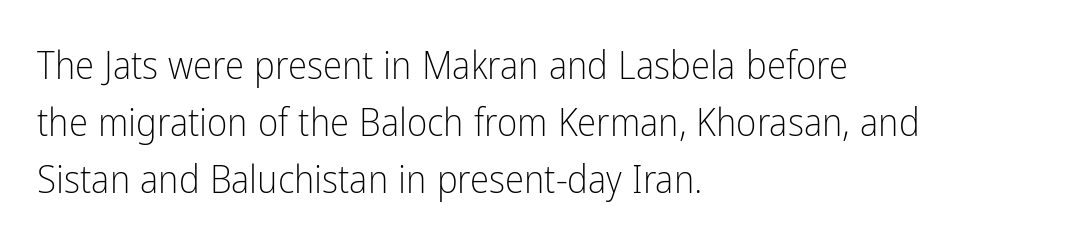
The image shows 39 px light, condensed sans-serif type, upright; set left-aligned, normal line spacing (1.46x), normal letter spacing, not underlined; low stroke contrast and a medium x-height.
